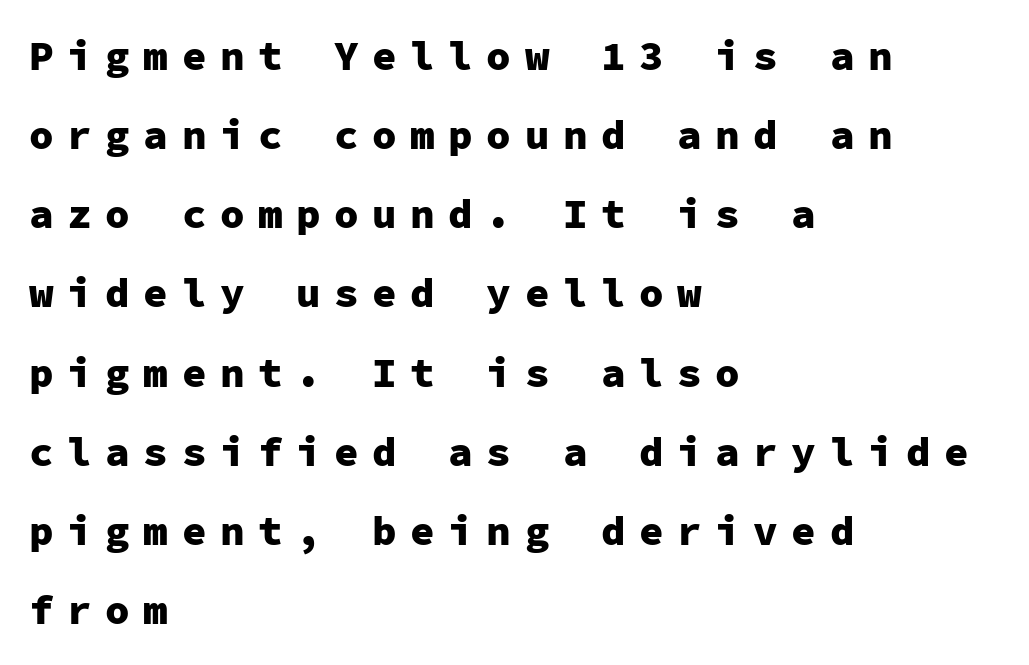
The image shows 41 px heavy sans-serif type, upright, monospaced; set left-aligned, loose line spacing (1.93x), unusually wide letter spacing (+0.33 em), not underlined; low stroke contrast and a medium x-height.
